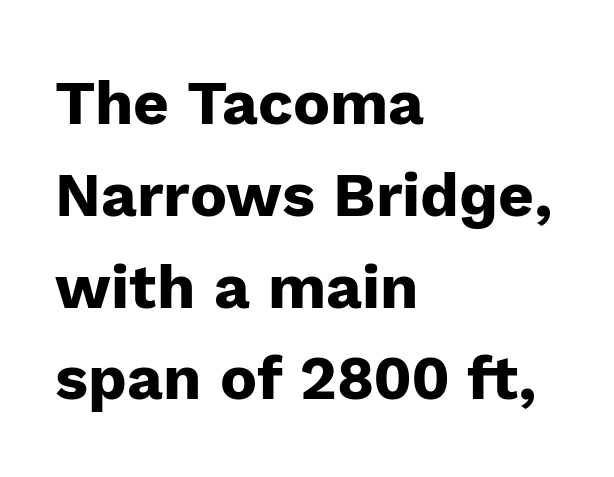
The image shows 62 px heavy sans-serif type, upright; set left-aligned, normal line spacing (1.48x), normal letter spacing, not underlined; low stroke contrast and a medium x-height.
